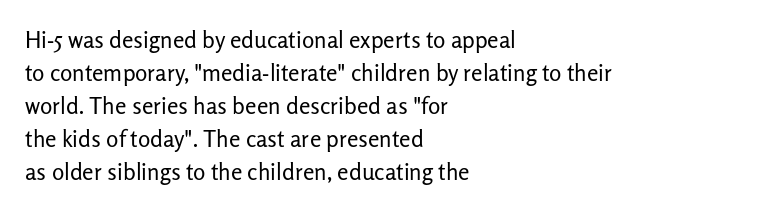
Q: Is the text bold? A: No.
Q: Is the text italic (slanted)? A: No, it is upright.
Q: Is the text underlined? A: No.
Q: How is the paragraph aligned? A: Left-aligned.
Q: Is the spacing between letters normal or unusually wide? A: Normal.
Q: Is the spacing between lines tight, normal or loose? A: Normal.
